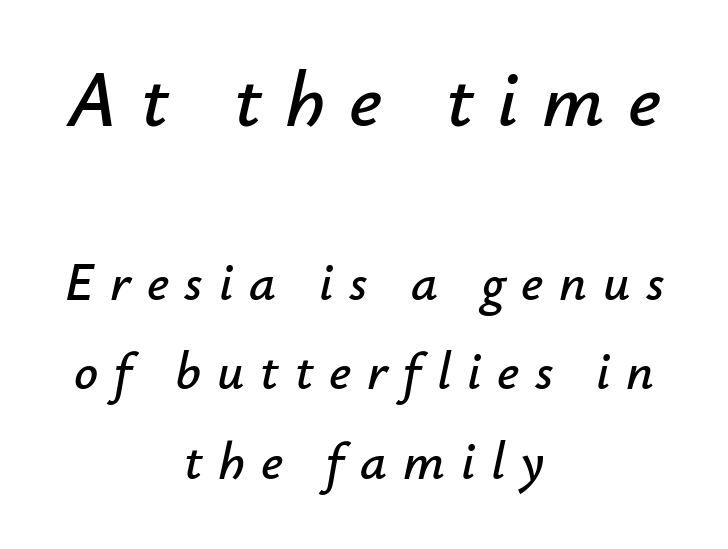
The image shows 79 px text type, italic (leaning right); set centered, normal line spacing (1.69x), unusually wide letter spacing (+0.3 em), not underlined; the first (top) block is 1.49x larger; low stroke contrast and a small x-height.
